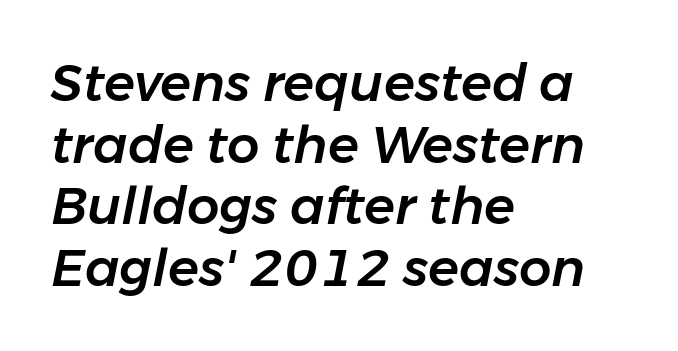
The image shows 51 px text type, italic (leaning right); set left-aligned, line spacing 1.21x, normal letter spacing, not underlined; low stroke contrast and a medium x-height.
